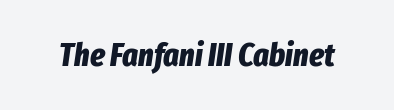
Proportional: the letters do not fall into vertical columns. Each word holds together tightly as a unit, with standard inter-letter gaps. Typesetter's note: full bold, strokes at maximum text heaviness. The glyphs are unaccompanied by any horizontal stroke below them. The typography opts for an oblique posture over an upright one.
